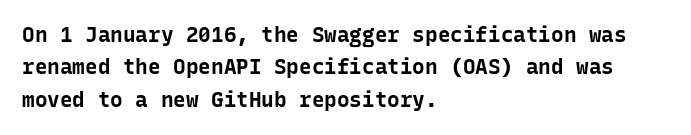
The image shows 21 px bold type, upright; set left-aligned, normal line spacing (1.54x), normal letter spacing, not underlined.
